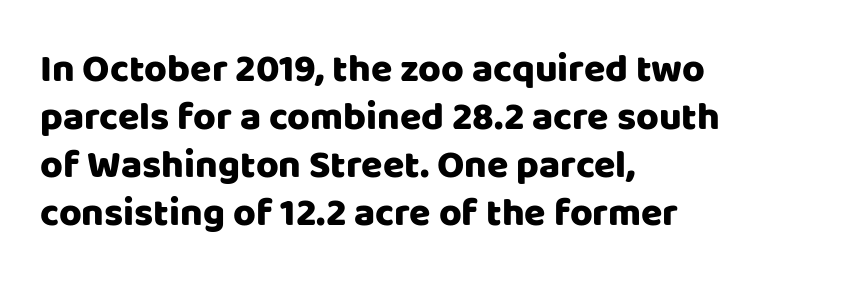
Posture: upright roman. These lines stack with their left ends in a neat column. Bare-footed words on every line. The type family on display is of the sans-serif kind. The passage shown is typed in a proportional face where columns would drift.
